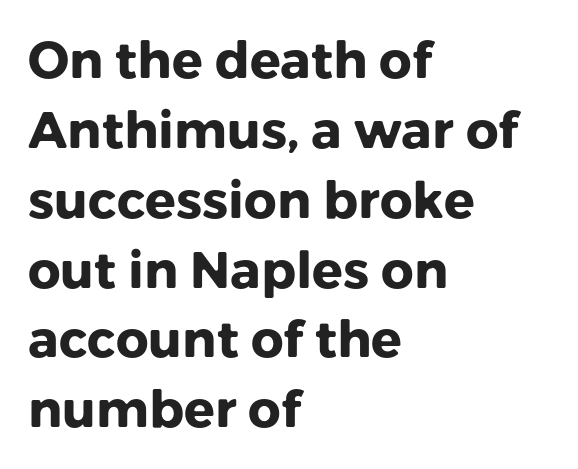
{"serif": "no", "italic": "no", "bold": "yes", "weight": "heavy", "width": "normal", "stroke_contrast": "low", "x_height": "medium", "monospaced": "no", "underline": "no", "align": "left", "line_spacing": "normal", "line_spacing_ratio": 1.37, "letter_spacing": "normal", "letter_spacing_em": 0.0, "glyph_px": 51}
